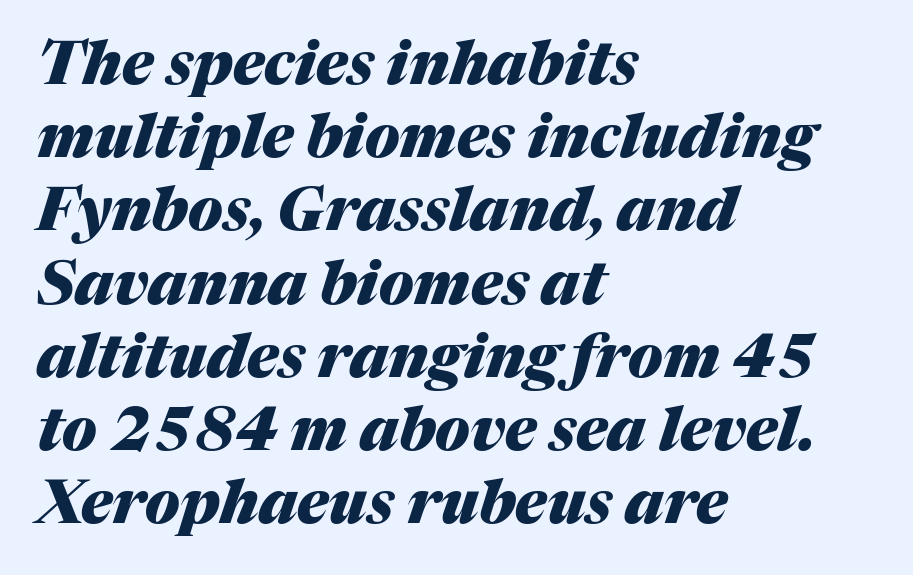
The image shows 60 px heavy type, italic (leaning right); set left-aligned, line spacing 1.22x, normal letter spacing, not underlined; medium stroke contrast and a medium x-height.
